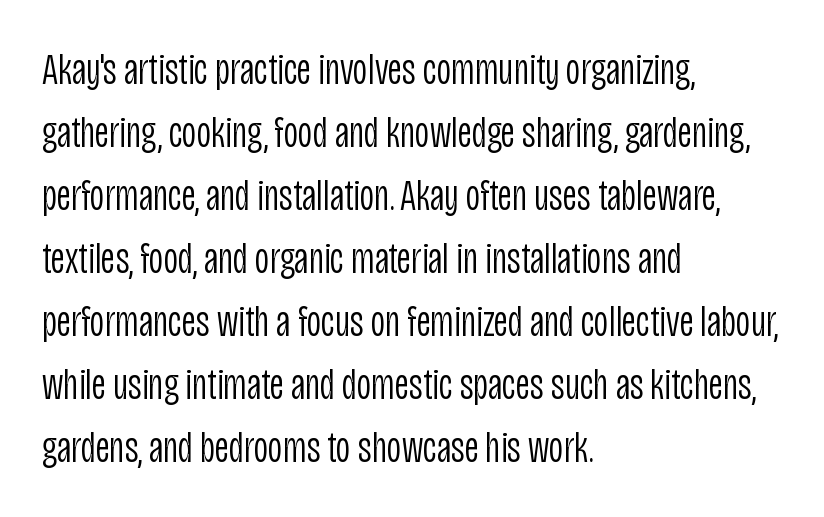
In terms of posture, this sample is upright. The rendering uses a moderate line-height, typical for paragraphs. Nothing sits at the stroke ends, so this counts as sans-serif. Weight class: somewhere from thin through regular. The face used here is proportionally spaced, like ordinary book or web type.
